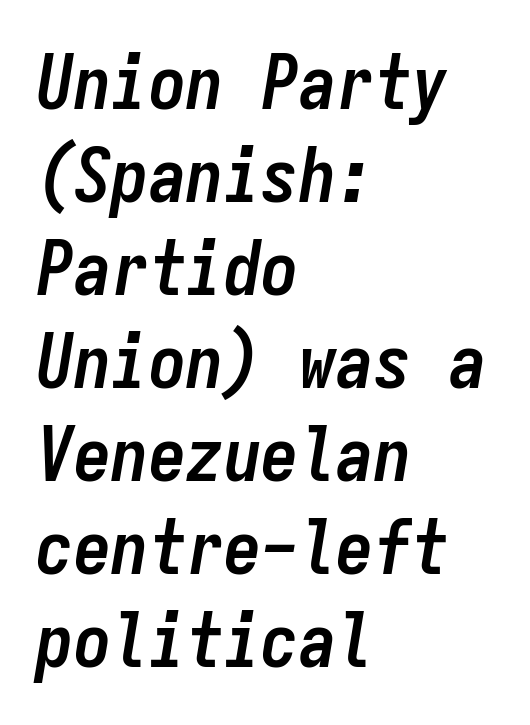
The letters sit at their default tracking, neither squeezed nor spread. Compared with ordinary roman type, these characters are visibly tilted. Teacher's note: observe the even left margin — that is flush-left alignment. Each glyph is drawn with heavy, bold strokes. Here the designer chose a console-style face with uniform glyph widths. The space beneath each line is pristine and unruled.
